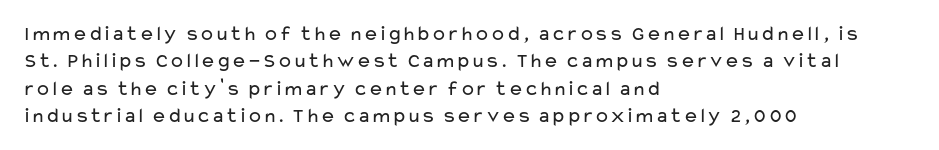
Reading down the block, your eye returns to a fixed left position each line. The weight tops out at a normal text grade. Interline gaps are of average width in this sample. The letters sit at their default tracking, neither squeezed nor spread.
